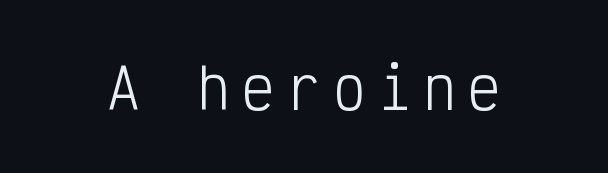
The image shows 55 px light, condensed sans-serif type, upright, monospaced; set unusually wide letter spacing (+0.22 em), not underlined; low stroke contrast and a medium x-height.
